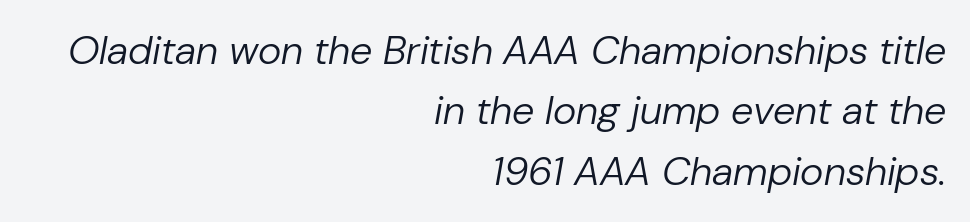
Character widths vary here, with narrow letters taking less room than wide ones. How are the letters spaced? Ordinarily, with no added tracking. Compared with ordinary roman type, these characters are visibly tilted. No extra ink here — the face is not bold.
